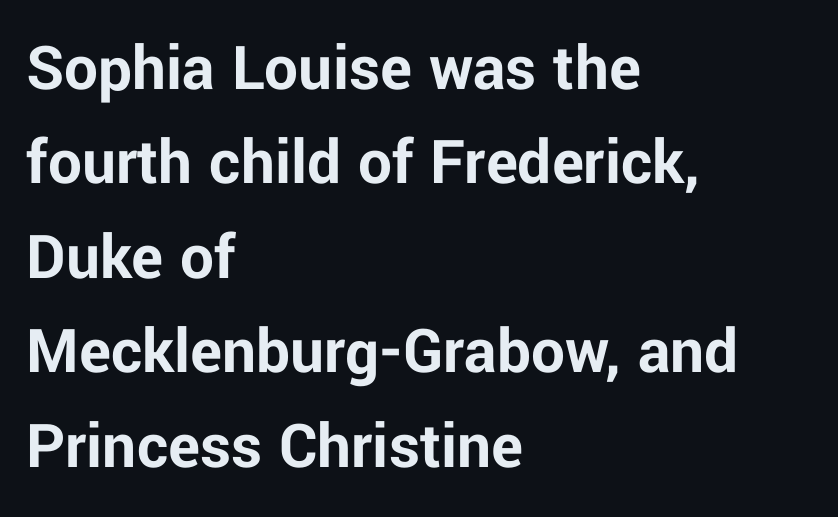
Examine the stroke ends and you'll find no serifs. Here the designer chose a conventional face with non-uniform glyph widths. Typesetter's note: full bold, strokes at maximum text heaviness. Does the copy run flush right? No — it runs flush left. Every stem runs plumb, perpendicular to the baseline.
